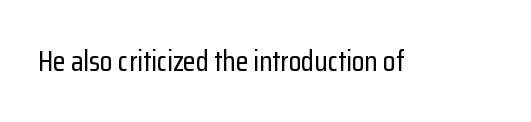
Q: Is the text italic (slanted)? A: No, it is upright.
Q: Is the typeface a serif or a sans-serif typeface? A: Sans-serif.
Q: Is the text underlined? A: No.
Q: Is the spacing between letters normal or unusually wide? A: Normal.
Q: Width (condensed, normal, or wide)? A: Condensed.
Q: Stroke contrast? A: Low.
Q: x-height? A: Medium.
Q: Monospaced? A: No.
